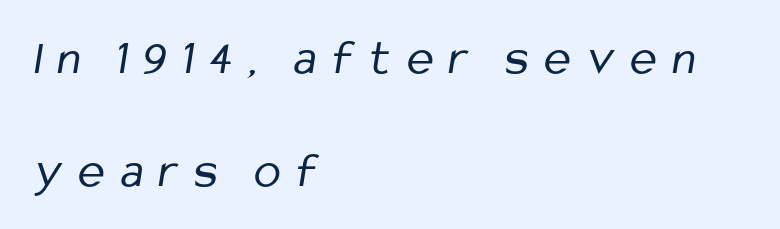
The image shows 50 px regular-weight, condensed sans-serif type; set left-aligned, loose line spacing (2.26x), unusually wide letter spacing (+0.31 em), not underlined; low stroke contrast and a medium x-height.
